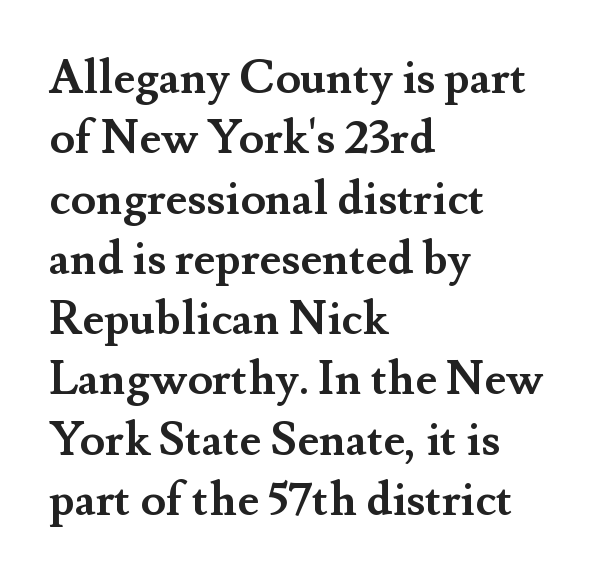
A typesetter would label this face a serif. Line starts are locked; line ends wander. The axis of the letterforms is exactly vertical. Vertically, the passage feels balanced, rows spaced as you'd expect.
